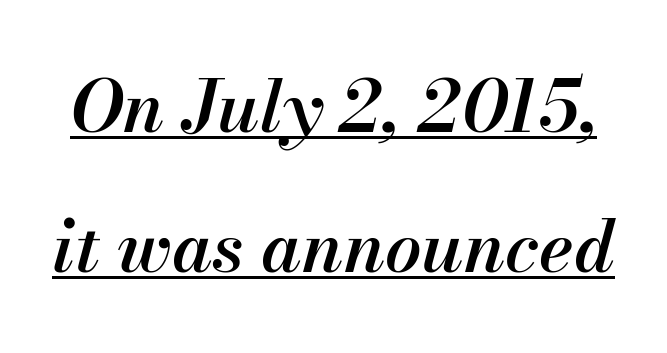
Tracking here is standard; glyphs follow each other at the usual distance. The strokes are fattened partway — semibold, not bold. Character widths vary here, with narrow letters taking less room than wide ones. The face used here appears with an underline applied.
